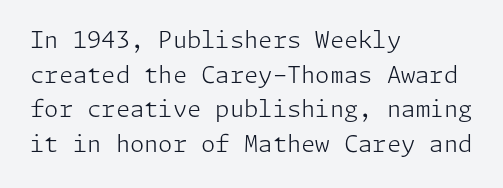
The image shows 23 px text type, upright; set left-aligned, normal line spacing (1.51x), normal letter spacing, not underlined.
